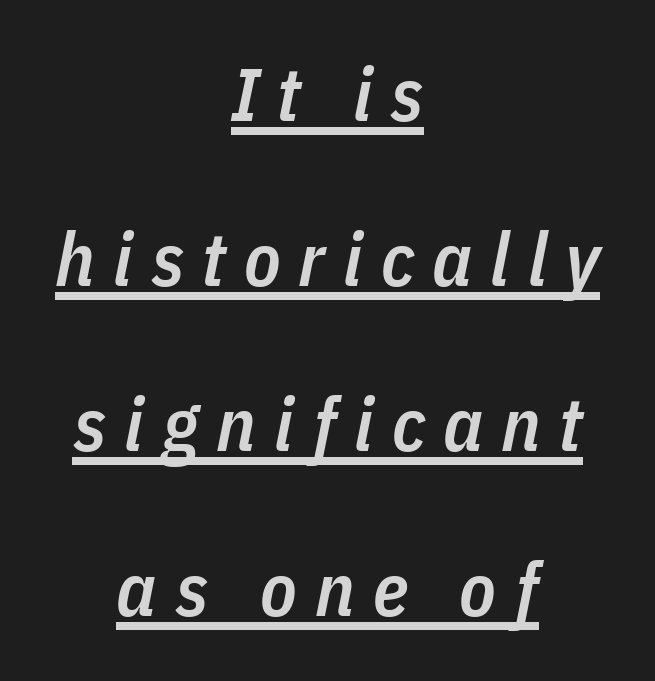
The image shows 75 px semibold, condensed type, italic (leaning right); set centered, loose line spacing (2.2x), unusually wide letter spacing (+0.24 em), underlined; low stroke contrast and a medium x-height.
